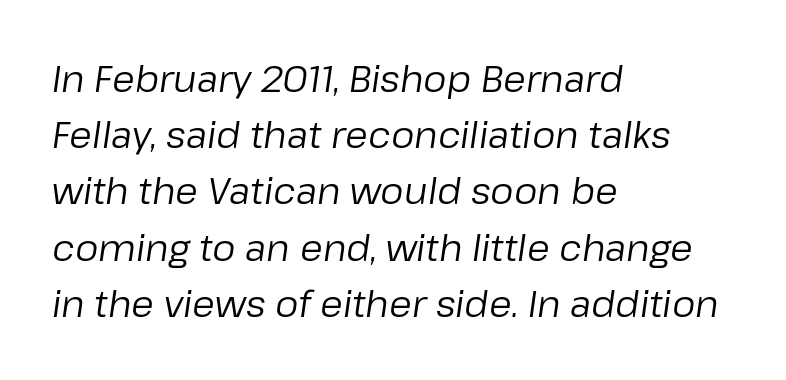
The image shows 37 px regular-weight type, italic (leaning right); set left-aligned, normal line spacing (1.52x), normal letter spacing, not underlined; low stroke contrast and a medium x-height.
